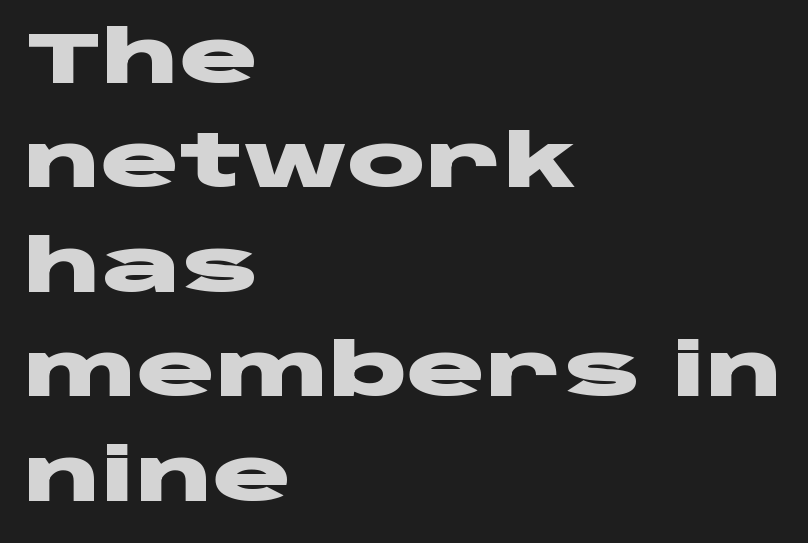
The image shows 73 px heavy, wide sans-serif type, upright; set left-aligned, normal line spacing (1.43x), normal letter spacing, not underlined; low stroke contrast and a large x-height.
